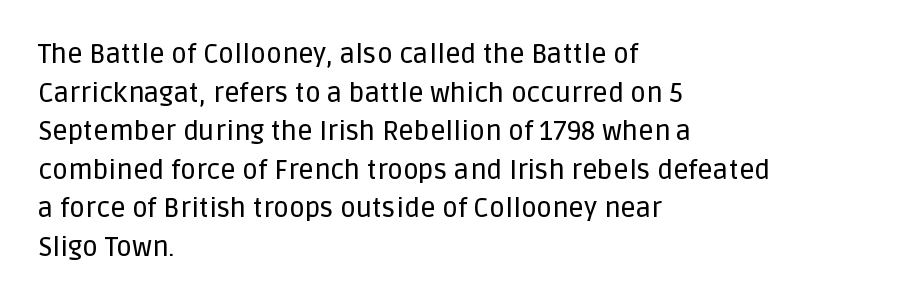
Q: Is the text italic (slanted)? A: No, it is upright.
Q: Is the text underlined? A: No.
Q: How is the paragraph aligned? A: Left-aligned.
Q: Is the spacing between letters normal or unusually wide? A: Normal.
Q: Is the spacing between lines tight, normal or loose? A: Normal.
